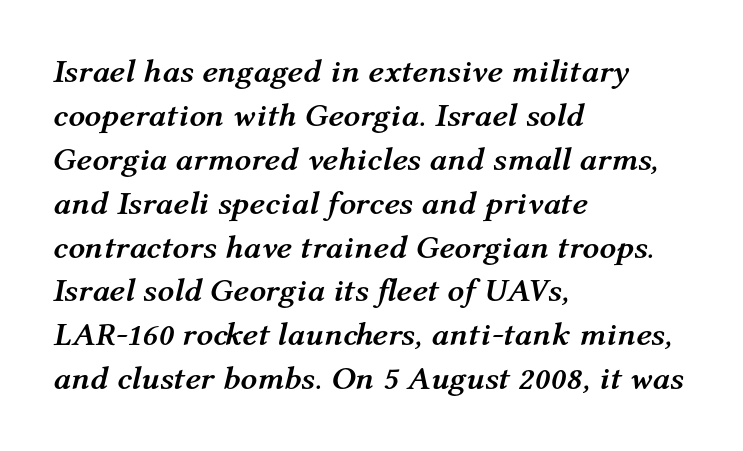
{"italic": "yes", "lean": "right", "slant_degrees": 12, "bold": "yes", "weight": "semibold", "width": "normal", "stroke_contrast": "medium", "x_height": "medium", "monospaced": "no", "underline": "no", "align": "left", "line_spacing": "normal", "line_spacing_ratio": 1.33, "letter_spacing": "normal", "letter_spacing_em": 0.0, "glyph_px": 33}
